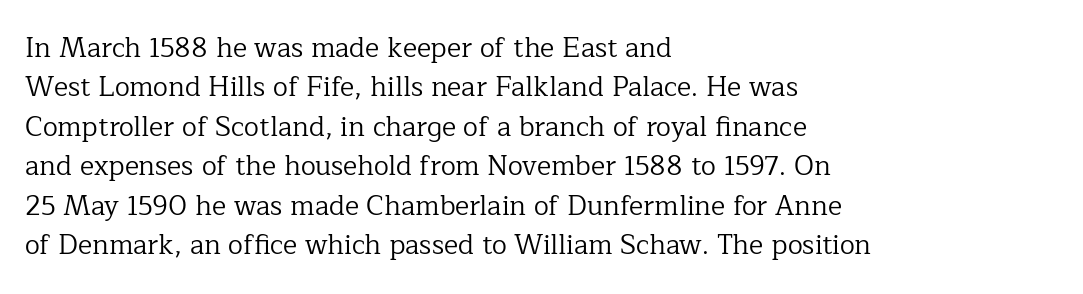
{"italic": "no", "bold": "no", "underline": "no", "align": "left", "line_spacing": "normal", "line_spacing_ratio": 1.46, "letter_spacing": "normal", "letter_spacing_em": 0.0, "glyph_px": 27}
